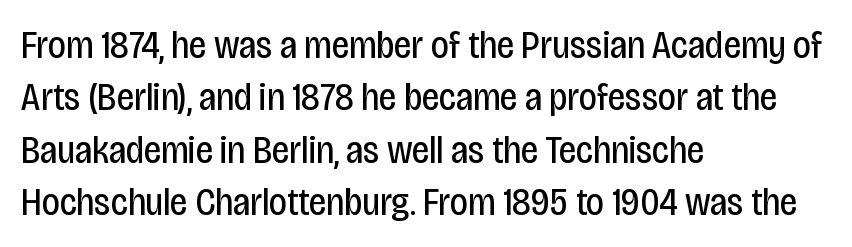
{"serif": "no", "italic": "no", "bold": "no", "weight": "regular", "width": "condensed", "stroke_contrast": "low", "x_height": "large", "monospaced": "no", "underline": "no", "align": "left", "line_spacing": "normal", "line_spacing_ratio": 1.34, "letter_spacing": "normal", "letter_spacing_em": 0.0, "glyph_px": 39}
